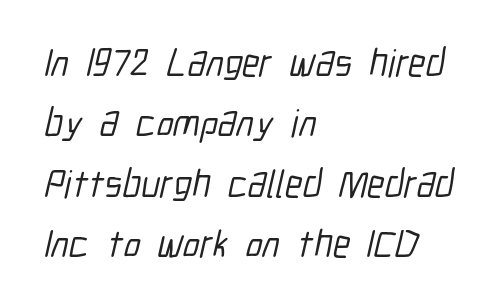
{"serif": "no", "width": "condensed", "stroke_contrast": "low", "x_height": "medium", "monospaced": "no", "underline": "no", "align": "left", "line_spacing": "normal", "line_spacing_ratio": 1.55, "letter_spacing": "normal", "letter_spacing_em": 0.0, "glyph_px": 39}
